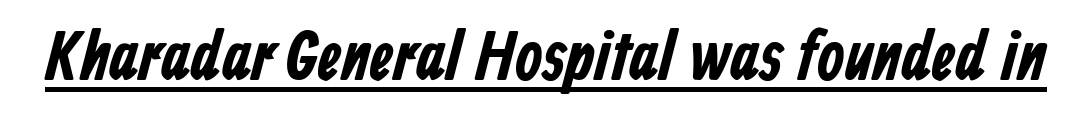
Typographically, this falls in the sans-serif category. What decoration does the sample have? An underline. Bold? Absolutely — the strokes are thick and heavy. Tracking here is standard; glyphs follow each other at the usual distance. Note the varied advance widths — an 'i' is clearly narrower than an 'm'.
